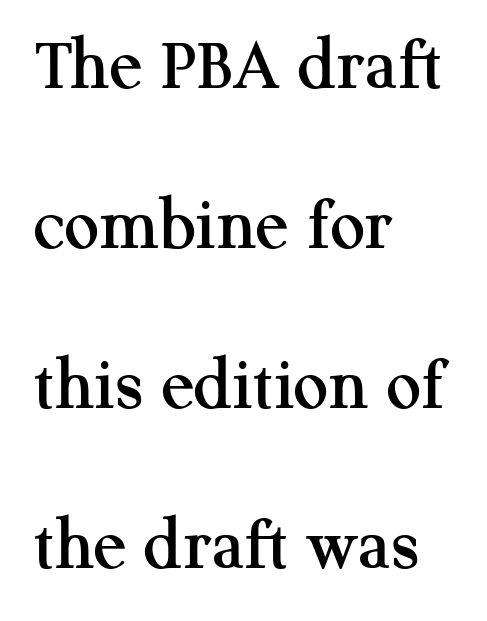
{"serif": "yes", "italic": "no", "width": "normal", "stroke_contrast": "medium", "x_height": "medium", "monospaced": "no", "underline": "no", "align": "left", "line_spacing": "loose", "line_spacing_ratio": 2.08, "letter_spacing": "normal", "letter_spacing_em": 0.0, "glyph_px": 77}
